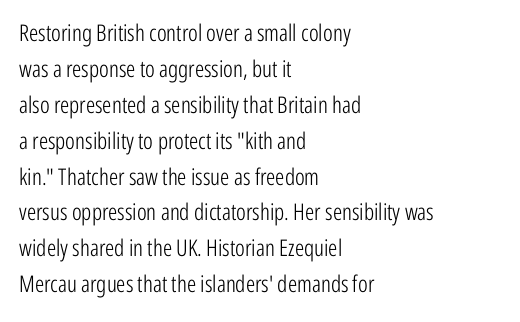
Q: Is the text bold? A: No.
Q: Is the text italic (slanted)? A: No, it is upright.
Q: Is the text underlined? A: No.
Q: How is the paragraph aligned? A: Left-aligned.
Q: Is the spacing between letters normal or unusually wide? A: Normal.
Q: Is the spacing between lines tight, normal or loose? A: Normal.
